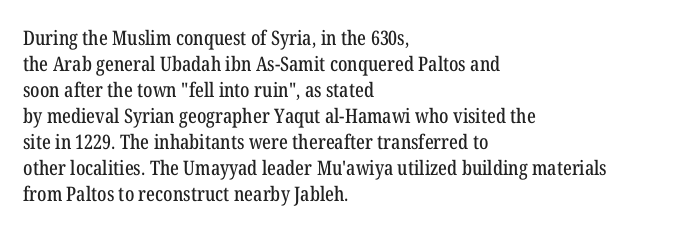
{"italic": "no", "underline": "no", "align": "left", "line_spacing": "normal", "line_spacing_ratio": 1.3, "letter_spacing": "normal", "letter_spacing_em": 0.0, "glyph_px": 20}
